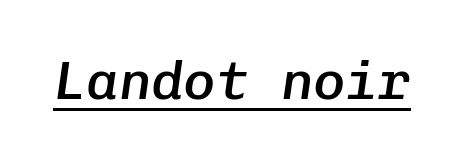
{"italic": "yes", "lean": "right", "slant_degrees": 8, "bold": "semi", "weight": "semibold", "width": "normal", "stroke_contrast": "low", "x_height": "medium", "monospaced": "yes", "underline": "yes", "letter_spacing": "normal", "letter_spacing_em": 0.0, "glyph_px": 54}
